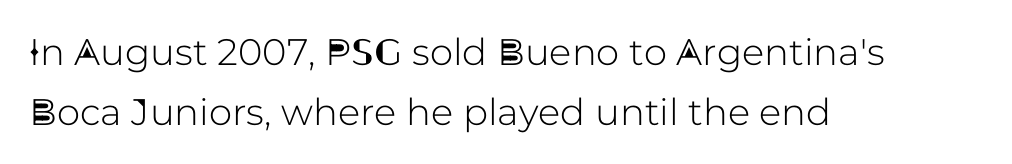
The image shows 37 px sans-serif type, upright; set left-aligned, normal line spacing (1.62x), normal letter spacing, not underlined; low stroke contrast and a medium x-height.
